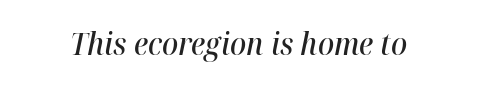
Q: Is the text bold? A: Semi-bold.
Q: Is the text italic (slanted)? A: Yes, it leans right by about 12 degrees.
Q: Is the text underlined? A: No.
Q: Is the spacing between letters normal or unusually wide? A: Normal.
Q: Width (condensed, normal, or wide)? A: Normal.
Q: Stroke contrast? A: High.
Q: x-height? A: Medium.
Q: Monospaced? A: No.
